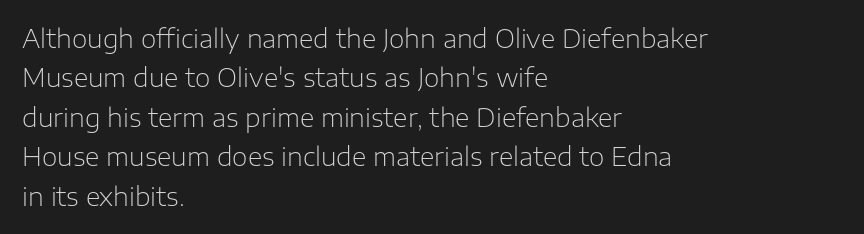
This block has exactly the height ordinary leading produces. Heft: none added — not bold. The face used here is rendered with its standard letterfit. Horizontally, the lines are justified to the leading edge only.
